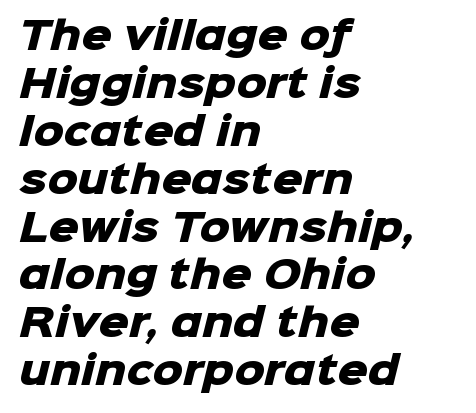
The image shows 38 px heavy sans-serif type; set left-aligned, normal line spacing (1.26x), normal letter spacing, not underlined; low stroke contrast and a medium x-height.
